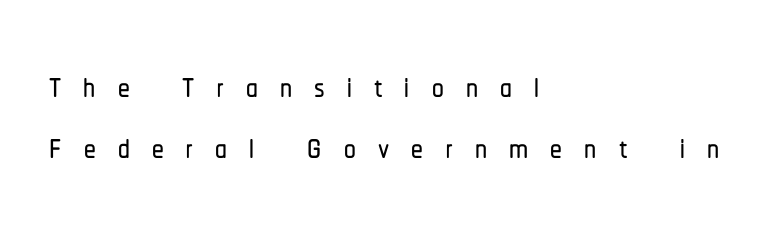
The image shows 47 px condensed sans-serif type, upright; set left-aligned, normal line spacing (1.29x), unusually wide letter spacing (+0.47 em), not underlined; low stroke contrast and a medium x-height.
